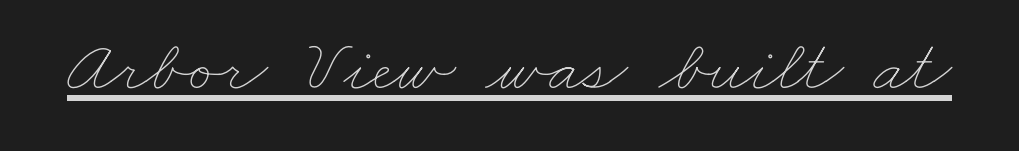
These lines are rendered in a variable-pitch font. Weight class: somewhere from thin through regular. Quick note: underline on. Between one letter and the next there's only the usual sliver of space.
